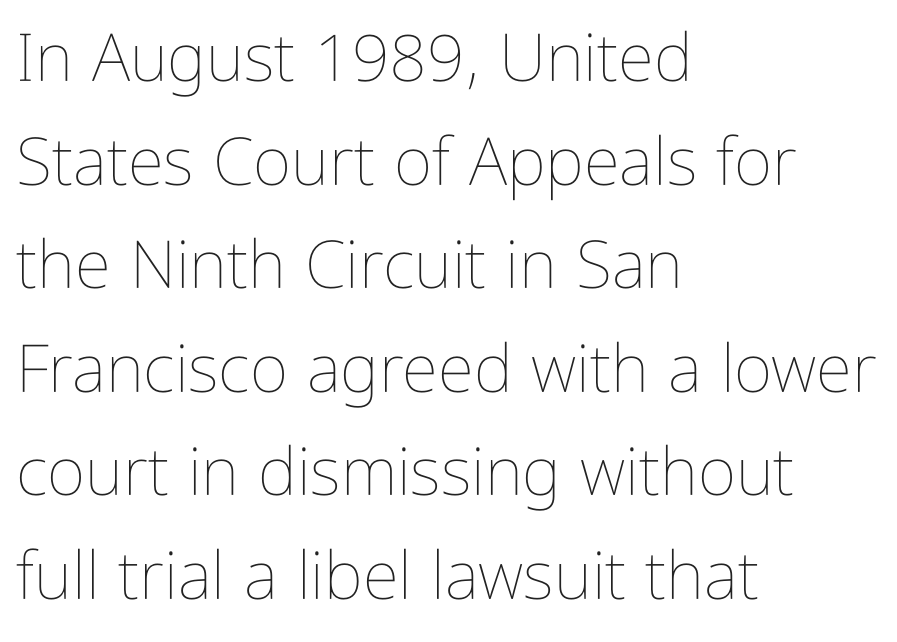
Q: Is the text bold? A: No.
Q: Is the text italic (slanted)? A: No, it is upright.
Q: Is the text underlined? A: No.
Q: How is the paragraph aligned? A: Left-aligned.
Q: Is the spacing between letters normal or unusually wide? A: Normal.
Q: Is the spacing between lines tight, normal or loose? A: Normal.
Q: Width (condensed, normal, or wide)? A: Condensed.
Q: Stroke contrast? A: Low.
Q: x-height? A: Medium.
Q: Monospaced? A: No.
